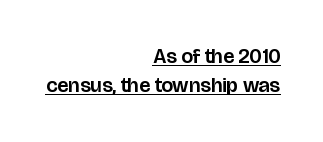
Q: Is the text italic (slanted)? A: No, it is upright.
Q: Is the text underlined? A: Yes.
Q: How is the paragraph aligned? A: Right-aligned.
Q: Is the spacing between letters normal or unusually wide? A: Normal.
Q: Is the spacing between lines tight, normal or loose? A: Normal.
